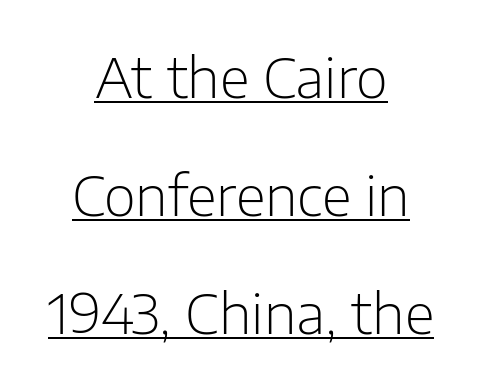
{"serif": "no", "italic": "no", "bold": "no", "weight": "light", "width": "normal", "stroke_contrast": "low", "x_height": "medium", "monospaced": "no", "underline": "yes", "align": "center", "line_spacing": "loose", "line_spacing_ratio": 2.15, "letter_spacing": "normal", "letter_spacing_em": 0.0, "glyph_px": 55}
